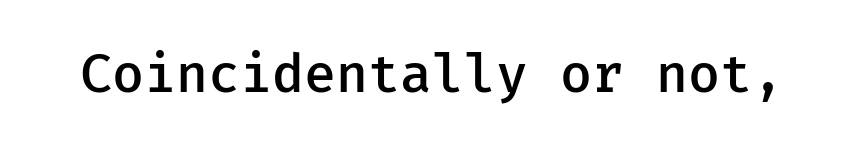
The lettering stays uniformly vertical, giving the passage a roman look. I'd describe the lettering as semibold — firm but not a full bold. Note: no serifs on the glyphs. The strip under each line holds only bare page. What stands out about the letter spacing? Nothing — it is the standard amount.
